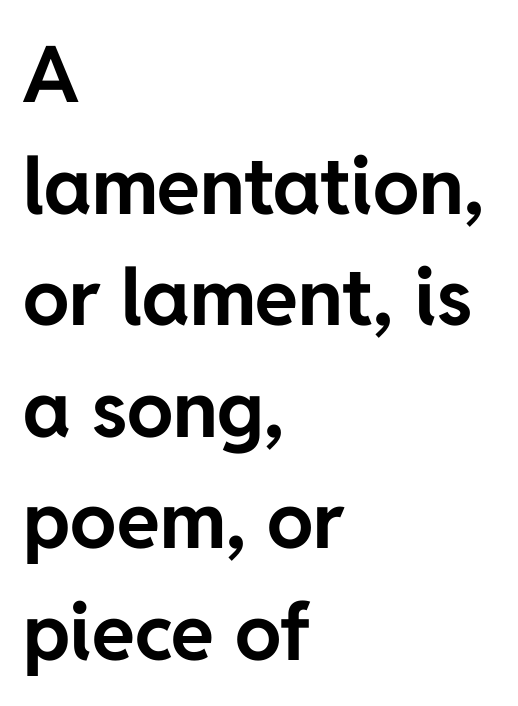
It's the straight-up-and-down kind of type. The rendering uses natural spacing where letterforms have individual widths. Does the copy run flush right? No — it runs flush left. Nope, no serifs anywhere on these letters. The tracking reads as untouched default to a designer's eye.
